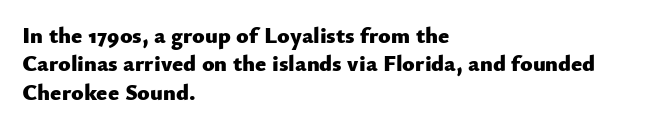
Plain, unruled lines of type. Heft: maximum for text — a bold. The tracking reads as untouched default to a designer's eye. Nope, not italic — everything's standing straight.
